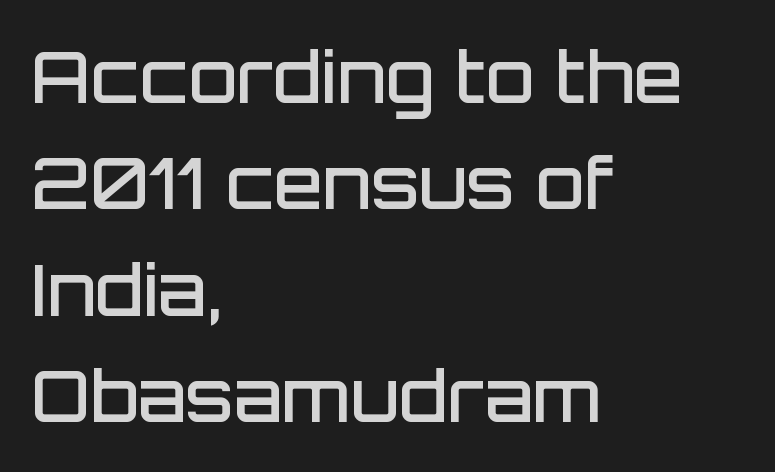
Q: Is the text bold? A: Semi-bold.
Q: Is the text italic (slanted)? A: No, it is upright.
Q: Is the typeface a serif or a sans-serif typeface? A: Sans-serif.
Q: Is the text underlined? A: No.
Q: How is the paragraph aligned? A: Left-aligned.
Q: Is the spacing between letters normal or unusually wide? A: Normal.
Q: Is the spacing between lines tight, normal or loose? A: Normal.
Q: Width (condensed, normal, or wide)? A: Normal.
Q: Stroke contrast? A: Low.
Q: x-height? A: Large.
Q: Monospaced? A: No.
